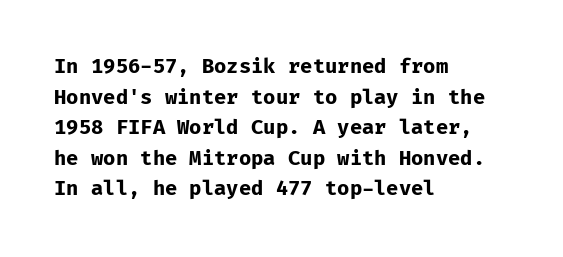
The image shows 20 px bold type, upright; set left-aligned, normal line spacing (1.53x), normal letter spacing, not underlined.
